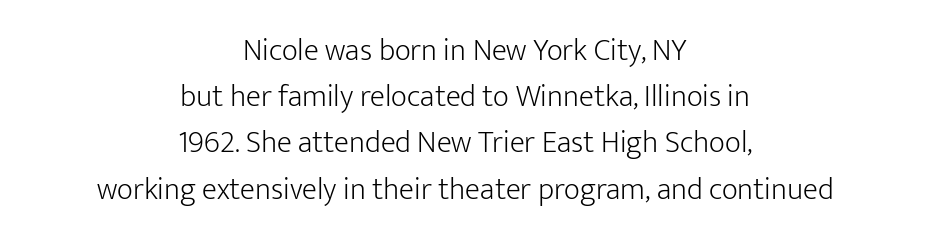
{"serif": "no", "italic": "no", "bold": "no", "weight": "light", "width": "normal", "stroke_contrast": "low", "x_height": "medium", "monospaced": "no", "underline": "no", "align": "center", "line_spacing": "normal", "line_spacing_ratio": 1.49, "letter_spacing": "normal", "letter_spacing_em": 0.0, "glyph_px": 31}
